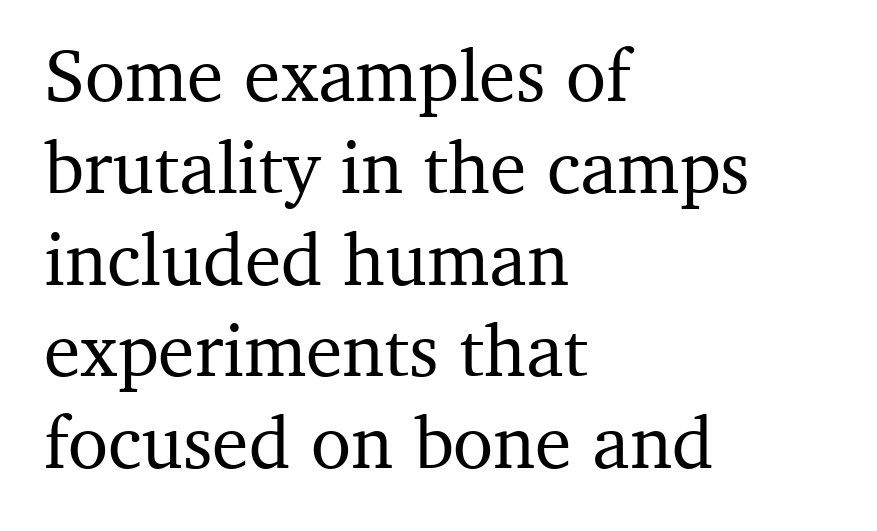
Is the letter spacing exaggerated? No — it looks like the ordinary default. Proportional: the letters do not fall into vertical columns. Posture: upright roman. This sample uses a serif face. Letters rest on an invisible, unmarked baseline. Line starts are locked; line ends wander.
